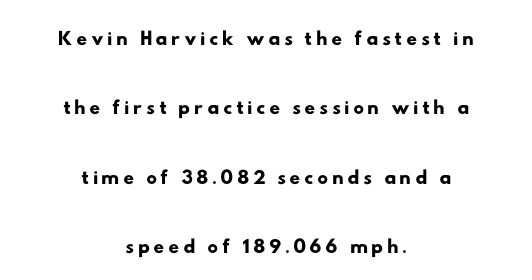
Nothing sits at the stroke ends, so this counts as sans-serif. The lines are quadded center. Does the leading feel generous? Absolutely, it's lavish. Quick note: underline off. The face used here is proportionally spaced, like ordinary book or web type.
